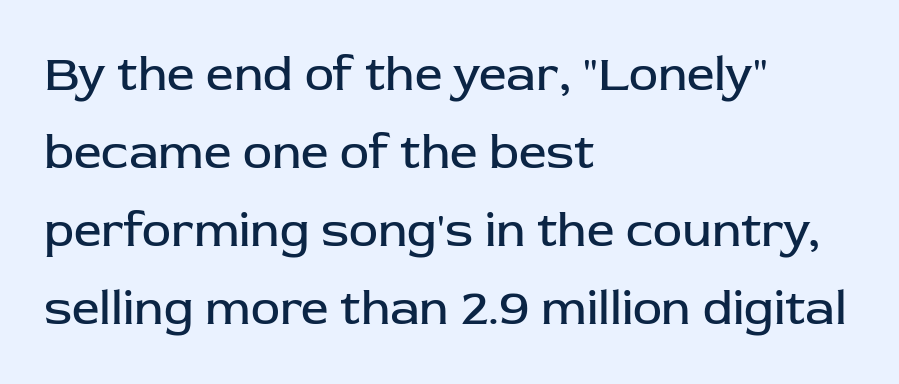
The image shows 49 px regular-weight sans-serif type, upright; set left-aligned, normal line spacing (1.59x), normal letter spacing, not underlined; low stroke contrast and a medium x-height.
